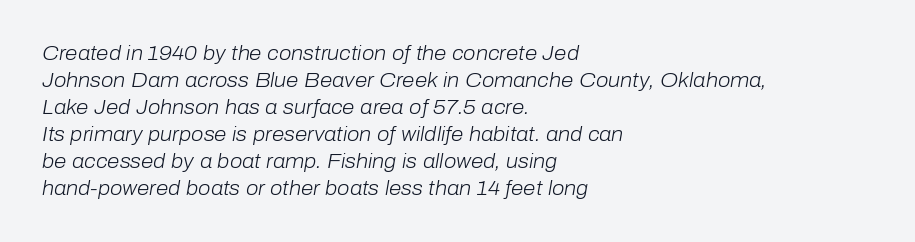
The image shows 20 px text type, italic (leaning right); set left-aligned, normal line spacing (1.35x), normal letter spacing, not underlined.
